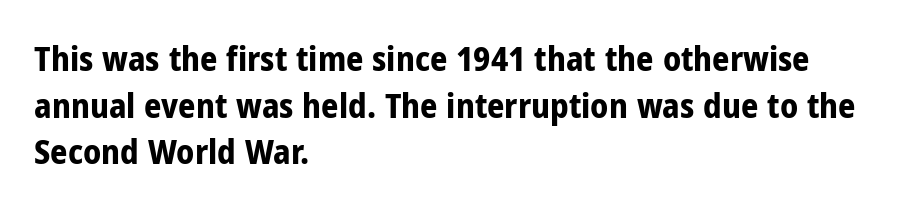
Q: Is the text bold? A: Yes.
Q: Is the text italic (slanted)? A: No, it is upright.
Q: Is the typeface a serif or a sans-serif typeface? A: Sans-serif.
Q: Is the text underlined? A: No.
Q: How is the paragraph aligned? A: Left-aligned.
Q: Is the spacing between letters normal or unusually wide? A: Normal.
Q: Is the spacing between lines tight, normal or loose? A: Normal.
Q: Width (condensed, normal, or wide)? A: Condensed.
Q: Stroke contrast? A: Low.
Q: x-height? A: Medium.
Q: Monospaced? A: No.
